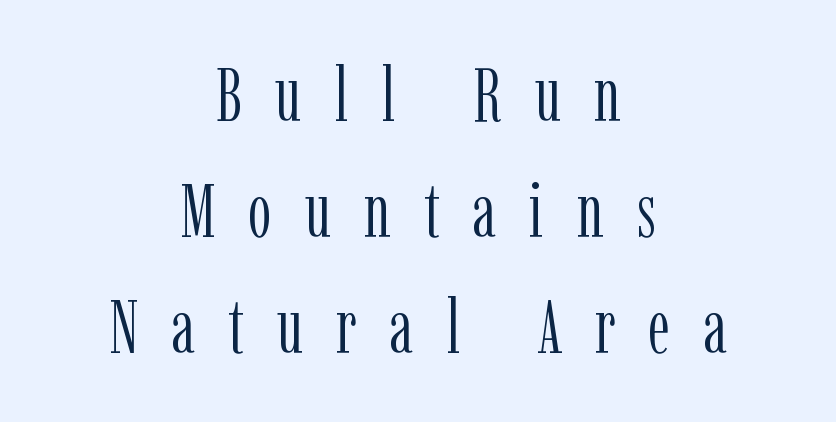
{"serif": "yes", "italic": "no", "bold": "no", "weight": "light", "width": "condensed", "stroke_contrast": "low", "x_height": "medium", "monospaced": "no", "underline": "no", "align": "center", "line_spacing": "normal", "line_spacing_ratio": 1.55, "letter_spacing": "wide", "letter_spacing_em": 0.44, "glyph_px": 75}
